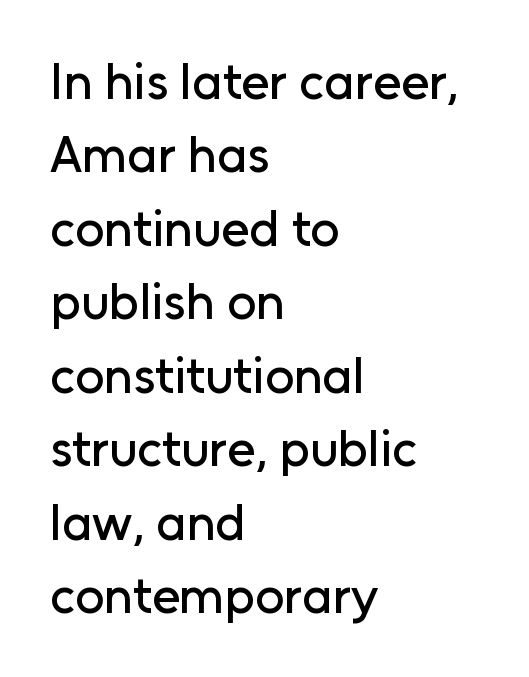
Q: Is the text italic (slanted)? A: No, it is upright.
Q: Is the typeface a serif or a sans-serif typeface? A: Sans-serif.
Q: Is the text underlined? A: No.
Q: How is the paragraph aligned? A: Left-aligned.
Q: Is the spacing between letters normal or unusually wide? A: Normal.
Q: Is the spacing between lines tight, normal or loose? A: Normal.
Q: Width (condensed, normal, or wide)? A: Normal.
Q: Stroke contrast? A: Low.
Q: x-height? A: Medium.
Q: Monospaced? A: No.
